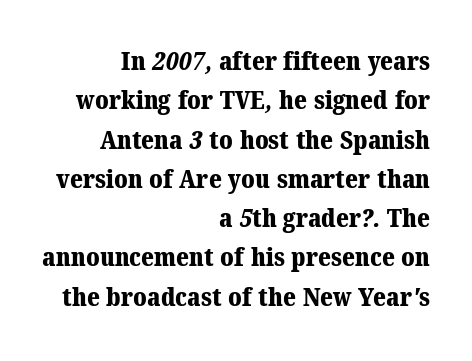
Q: Is the text bold? A: Yes.
Q: Is the text underlined? A: No.
Q: How is the paragraph aligned? A: Right-aligned.
Q: Is the spacing between letters normal or unusually wide? A: Normal.
Q: Is the spacing between lines tight, normal or loose? A: Normal.
